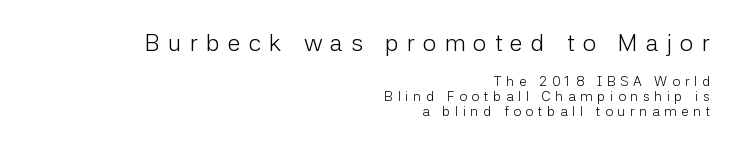
There is plenty of visible air inserted between adjacent glyphs. These lines were composed using upright roman letters. The passage is arranged like a letterhead date or caption credit — flush right. Which of the two is more prominent by size? The first, at the top. Quick note: underline off. This is not heavy type; no bold has been used.
